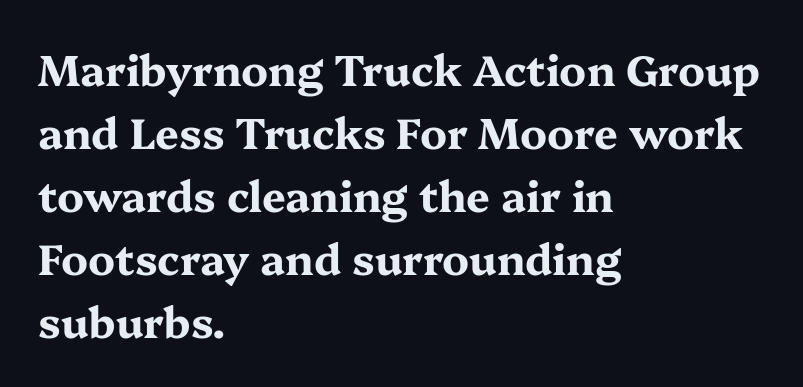
The image shows 42 px bold, wide serif type, upright; set left-aligned, normal line spacing (1.5x), normal letter spacing, not underlined; medium stroke contrast and a medium x-height.
